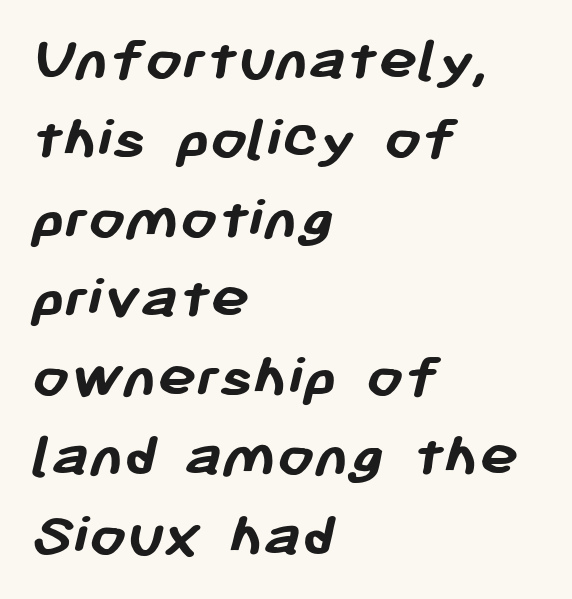
Q: Is the text bold? A: Yes.
Q: Is the typeface a serif or a sans-serif typeface? A: Sans-serif.
Q: Is the text underlined? A: No.
Q: How is the paragraph aligned? A: Left-aligned.
Q: Is the spacing between letters normal or unusually wide? A: Normal.
Q: Width (condensed, normal, or wide)? A: Normal.
Q: Stroke contrast? A: Low.
Q: x-height? A: Medium.
Q: Monospaced? A: No.
